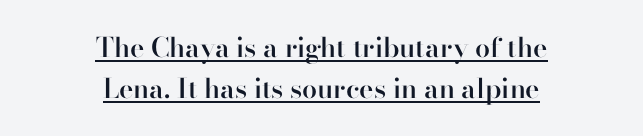
The image shows 27 px text type, upright; set centered, normal line spacing (1.52x), normal letter spacing, underlined.
